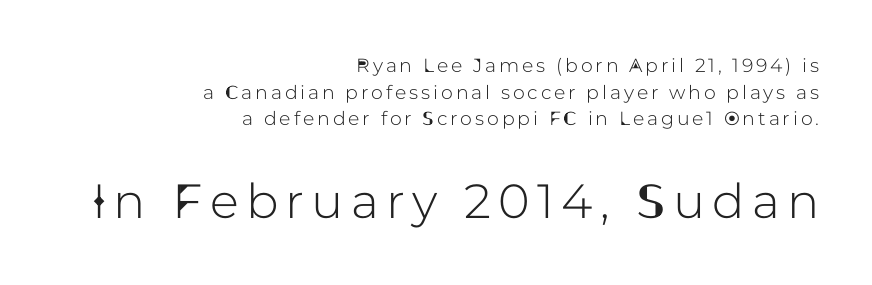
The image shows 48 px sans-serif type, upright; set right-aligned, normal line spacing (1.4x), not underlined; the second (bottom) block is 2.53x larger; low stroke contrast and a medium x-height.
